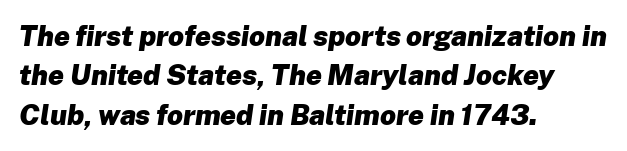
{"italic": "yes", "lean": "right", "slant_degrees": 8, "bold": "yes", "weight": "heavy", "width": "normal", "stroke_contrast": "low", "x_height": "medium", "monospaced": "no", "underline": "no", "align": "left", "line_spacing": "normal", "line_spacing_ratio": 1.41, "letter_spacing": "normal", "letter_spacing_em": 0.0, "glyph_px": 28}
